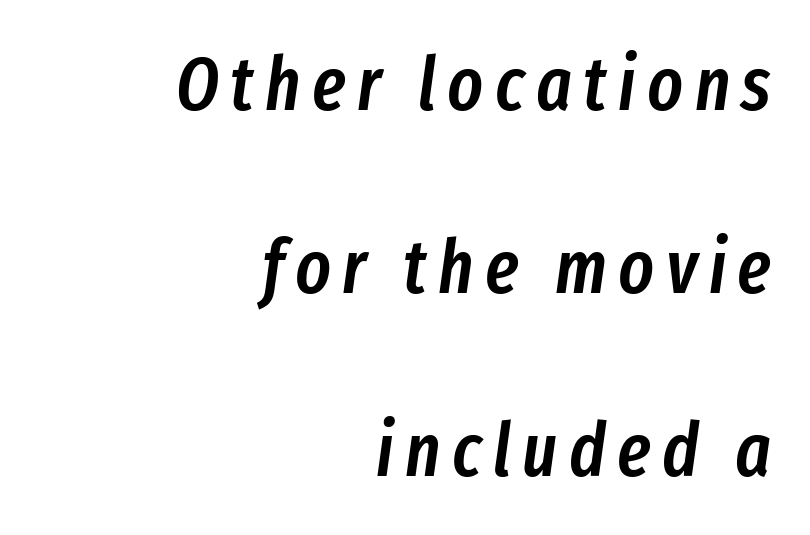
The image shows 75 px semibold, condensed type, italic (leaning right); set right-aligned, loose line spacing (2.44x), not underlined; low stroke contrast and a medium x-height.
